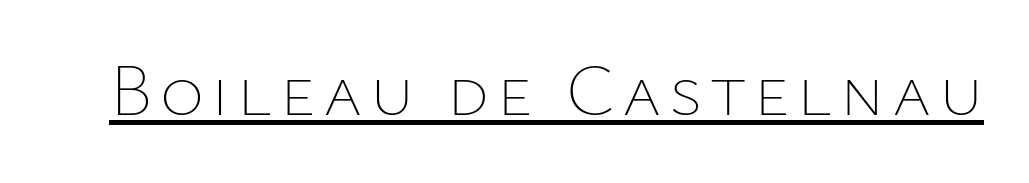
Q: Is the text bold? A: No.
Q: Is the text italic (slanted)? A: No, it is upright.
Q: Is the text underlined? A: Yes.
Q: Width (condensed, normal, or wide)? A: Normal.
Q: Stroke contrast? A: Low.
Q: x-height? A: Medium.
Q: Monospaced? A: No.
